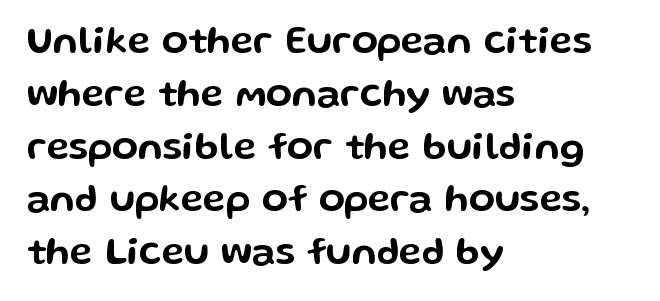
The image shows 38 px wide sans-serif type, upright; set left-aligned, normal line spacing (1.39x), normal letter spacing, not underlined; low stroke contrast and a medium x-height.
